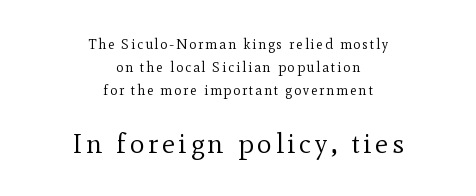
Line starts and ends both wander, symmetrically. Note: serifs present on the glyphs. Regarding leading, the lines here are spaced in the standard way. Is there any slant? The stems are plumb.
